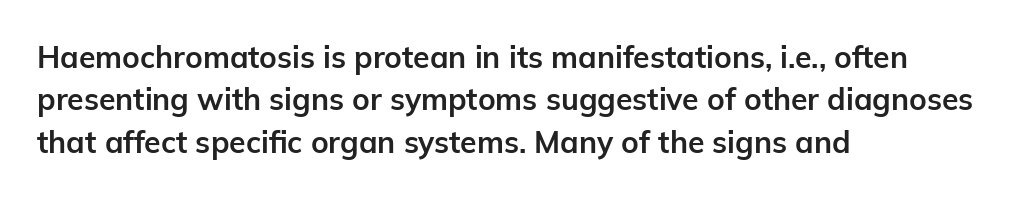
{"serif": "no", "italic": "no", "bold": "yes", "weight": "bold", "width": "normal", "stroke_contrast": "low", "x_height": "medium", "monospaced": "no", "underline": "no", "align": "left", "line_spacing": "normal", "line_spacing_ratio": 1.41, "letter_spacing": "normal", "letter_spacing_em": 0.0, "glyph_px": 30}
